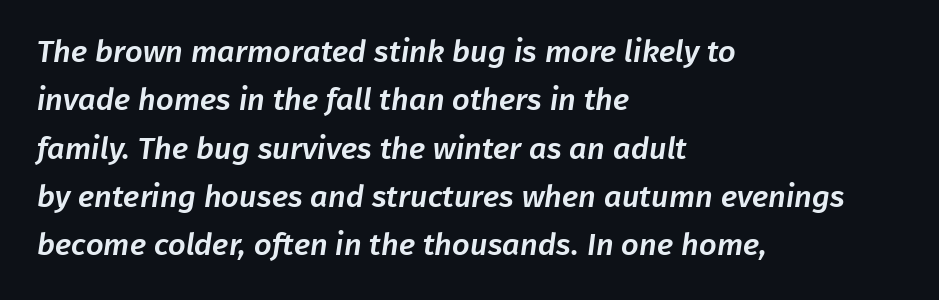
Q: Is the typeface a serif or a sans-serif typeface? A: Sans-serif.
Q: Is the text underlined? A: No.
Q: How is the paragraph aligned? A: Left-aligned.
Q: Is the spacing between letters normal or unusually wide? A: Normal.
Q: Is the spacing between lines tight, normal or loose? A: Normal.
Q: Width (condensed, normal, or wide)? A: Normal.
Q: Stroke contrast? A: Low.
Q: x-height? A: Medium.
Q: Monospaced? A: No.
